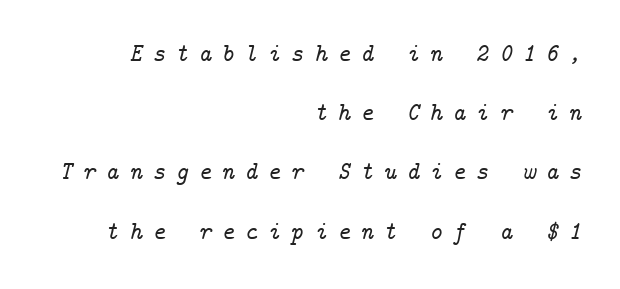
The image shows 25 px text type, italic (leaning right); set right-aligned, loose line spacing (2.37x), unusually wide letter spacing (+0.4 em), not underlined.
